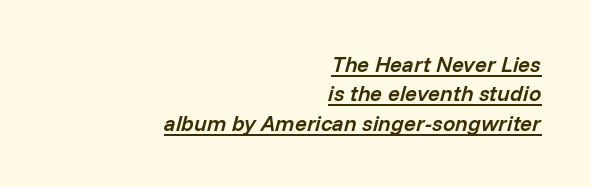
Q: Is the text bold? A: Semi-bold.
Q: Is the text italic (slanted)? A: Yes, it leans right by about 14 degrees.
Q: Is the text underlined? A: Yes.
Q: How is the paragraph aligned? A: Right-aligned.
Q: Is the spacing between letters normal or unusually wide? A: Normal.
Q: Is the spacing between lines tight, normal or loose? A: Normal.
